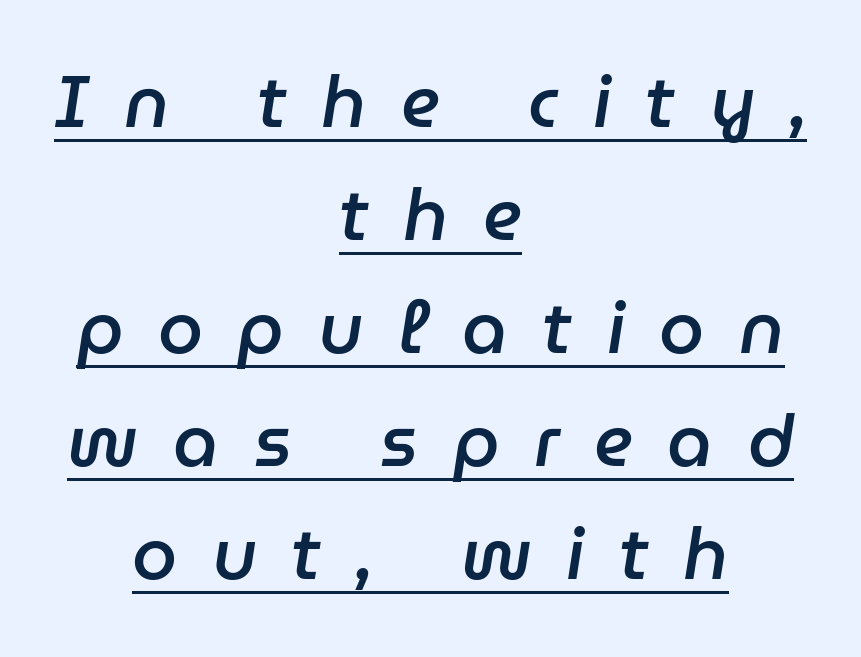
The image shows 72 px semibold type, italic (leaning right); set centered, normal line spacing (1.57x), unusually wide letter spacing (+0.48 em), underlined; low stroke contrast and a medium x-height.
